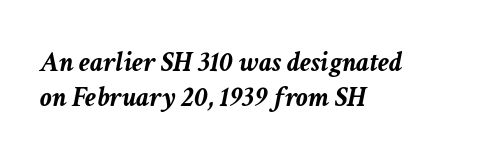
Q: Is the text bold? A: Yes.
Q: Is the text italic (slanted)? A: Yes, it leans right by about 11 degrees.
Q: Is the text underlined? A: No.
Q: How is the paragraph aligned? A: Left-aligned.
Q: Is the spacing between letters normal or unusually wide? A: Normal.
Q: Width (condensed, normal, or wide)? A: Normal.
Q: Stroke contrast? A: Low.
Q: x-height? A: Medium.
Q: Monospaced? A: No.
